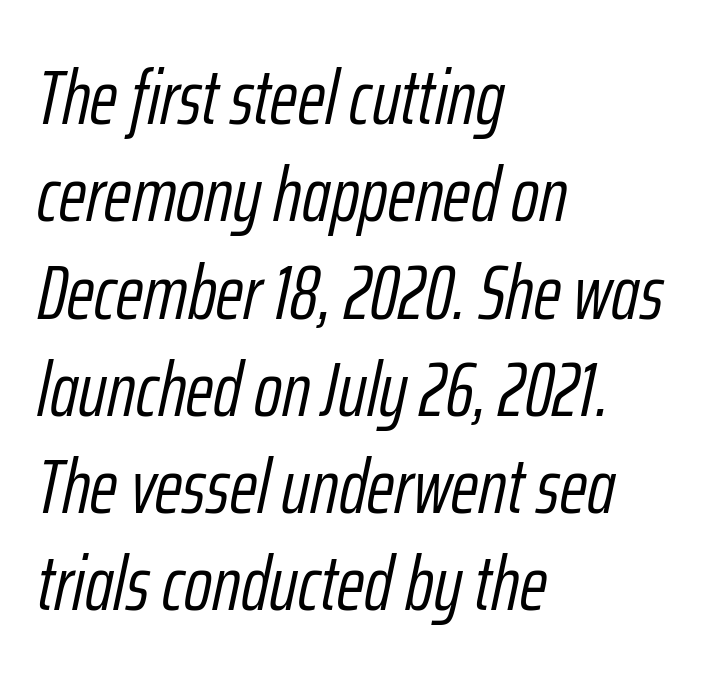
Note the varied advance widths — an 'i' is clearly narrower than an 'm'. You could call the tracking neutral — neither tight nor loose. The zone under the glyphs is completely vacant. Regarding leading, the lines here are spaced in the standard way.
